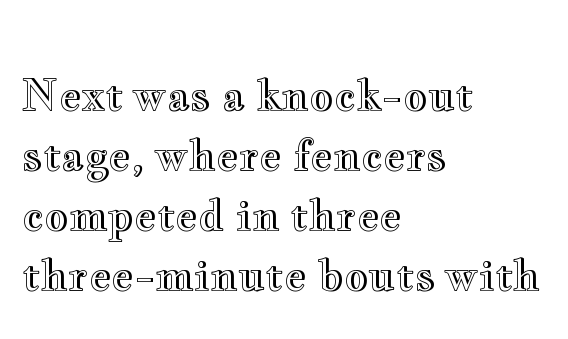
{"italic": "no", "width": "wide", "x_height": "small", "monospaced": "no", "underline": "no", "align": "left", "line_spacing": "normal", "line_spacing_ratio": 1.43, "letter_spacing": "normal", "letter_spacing_em": 0.0, "glyph_px": 42}
